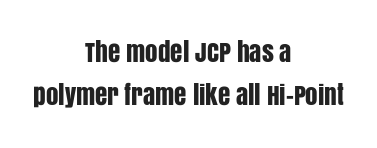
Q: Is the text italic (slanted)? A: No, it is upright.
Q: Is the text underlined? A: No.
Q: How is the paragraph aligned? A: Centered.
Q: Is the spacing between letters normal or unusually wide? A: Normal.
